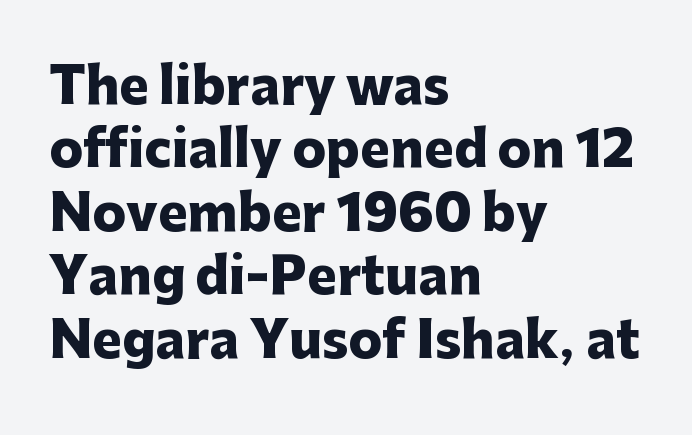
The image shows 50 px heavy sans-serif type, upright; set left-aligned, normal line spacing (1.27x), normal letter spacing, not underlined; low stroke contrast and a medium x-height.
